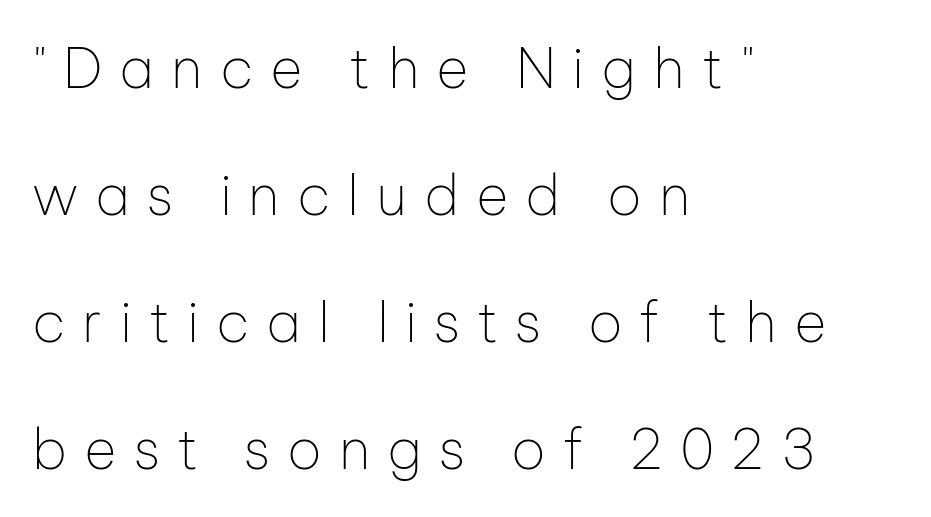
The image shows 56 px thin sans-serif type, upright; set left-aligned, loose line spacing (2.27x), unusually wide letter spacing (+0.3 em), not underlined; low stroke contrast and a medium x-height.
